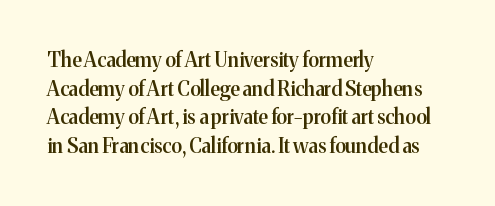
Q: Is the text bold? A: Semi-bold.
Q: Is the text italic (slanted)? A: No, it is upright.
Q: Is the text underlined? A: No.
Q: How is the paragraph aligned? A: Left-aligned.
Q: Is the spacing between letters normal or unusually wide? A: Normal.
Q: Is the spacing between lines tight, normal or loose? A: Normal.
